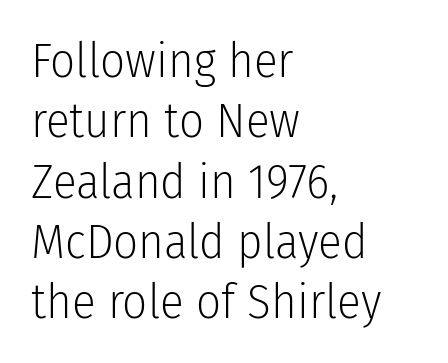
The letterforms sit shoulder to shoulder at normal distance. Has an underline been added? It has not. This sample has the flowing, uneven cadence of proportional lettering. A typesetter would label this face a sans. Nope, not italic — everything's standing straight. The rendering anchors every line to the left-hand side.
